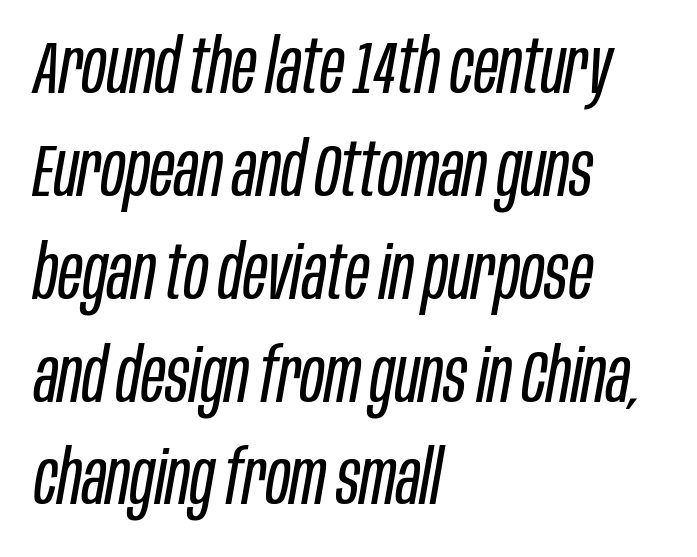
The image shows 74 px regular-weight, condensed type, italic (leaning right); set left-aligned, normal line spacing (1.39x), normal letter spacing, not underlined; low stroke contrast and a large x-height.
